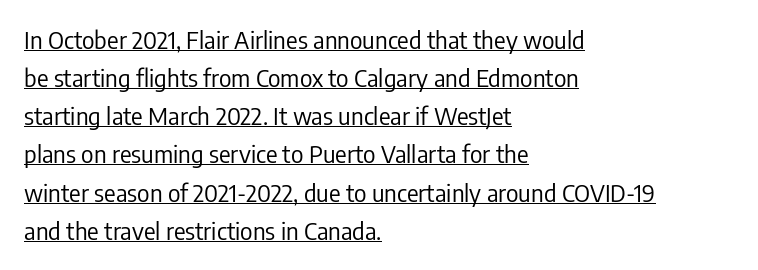
{"italic": "no", "bold": "no", "underline": "yes", "align": "left", "line_spacing": "normal", "line_spacing_ratio": 1.59, "letter_spacing": "normal", "letter_spacing_em": 0.0, "glyph_px": 24}
